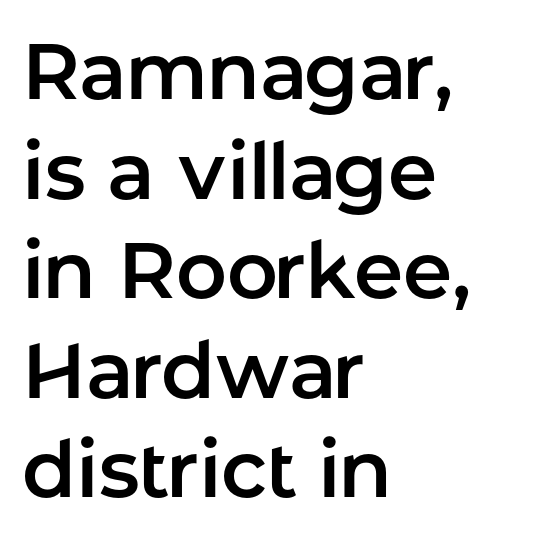
Tall strokes in this sample are plumb rather than angled. This sample keeps an unexceptional amount of space between lines. Lines of text with bare space underneath. Each letter's strokes conclude bluntly, with no projecting serifs.
